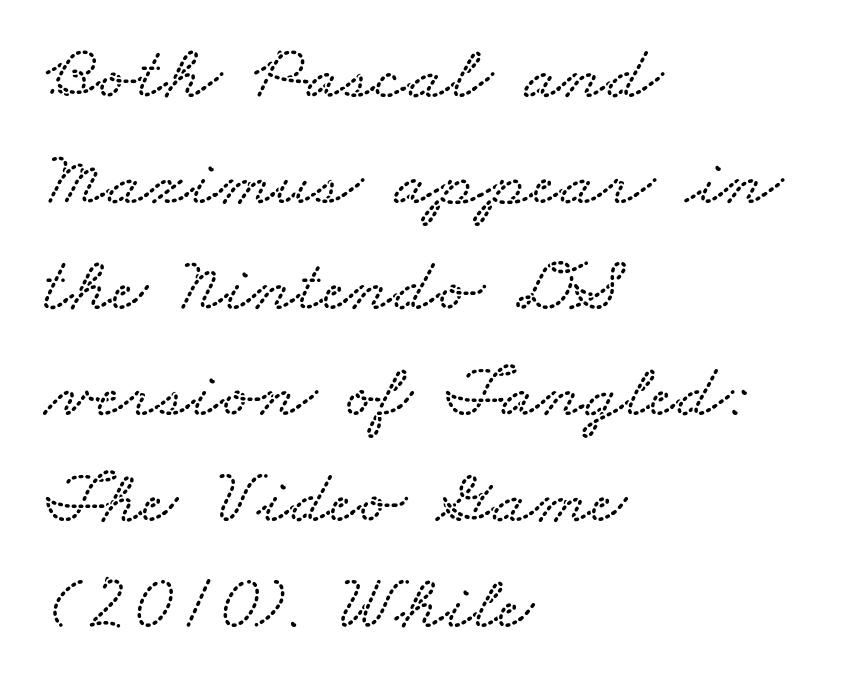
The image shows 78 px wide type; set left-aligned, normal line spacing (1.36x), normal letter spacing, not underlined; low stroke contrast and a small x-height.
